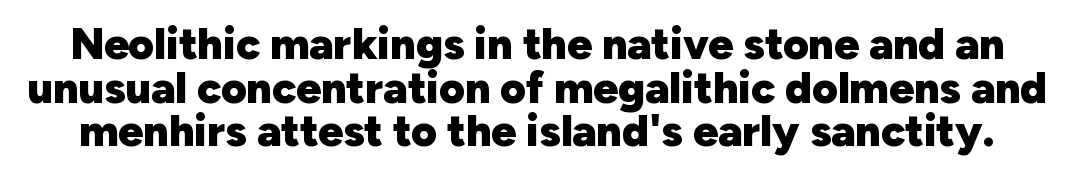
The image shows 44 px heavy sans-serif type, upright; set tight line spacing (0.99x), normal letter spacing, not underlined; low stroke contrast and a medium x-height.
